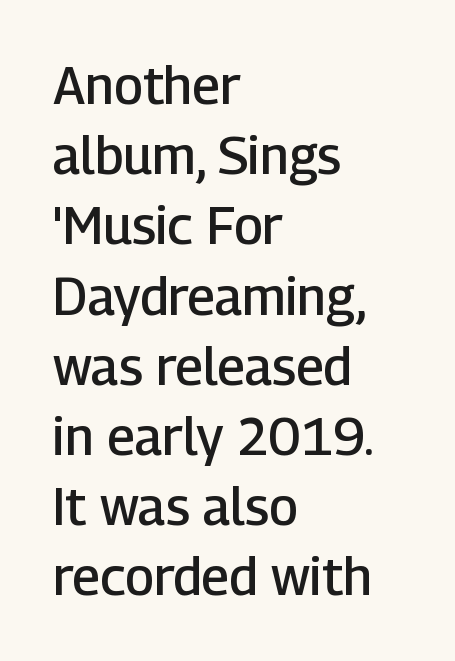
Do the characters align in a grid? No, the font is proportional. The horizontal fit of the characters is conventional and even. These lines are set flush left with a ragged right edge. The typeface chosen for these lines omits serifs. The strokes are fattened partway — semibold, not bold.
